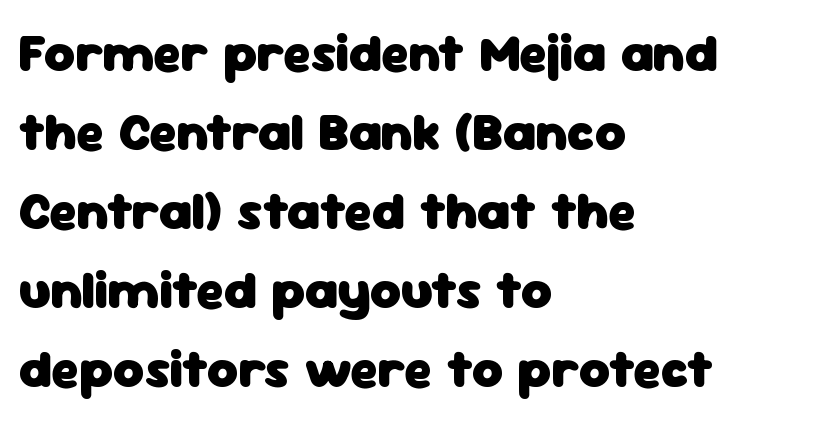
{"serif": "no", "italic": "no", "bold": "yes", "weight": "heavy", "width": "normal", "stroke_contrast": "low", "x_height": "medium", "monospaced": "no", "underline": "no", "align": "left", "line_spacing": "normal", "line_spacing_ratio": 1.49, "letter_spacing": "normal", "letter_spacing_em": 0.0, "glyph_px": 53}
